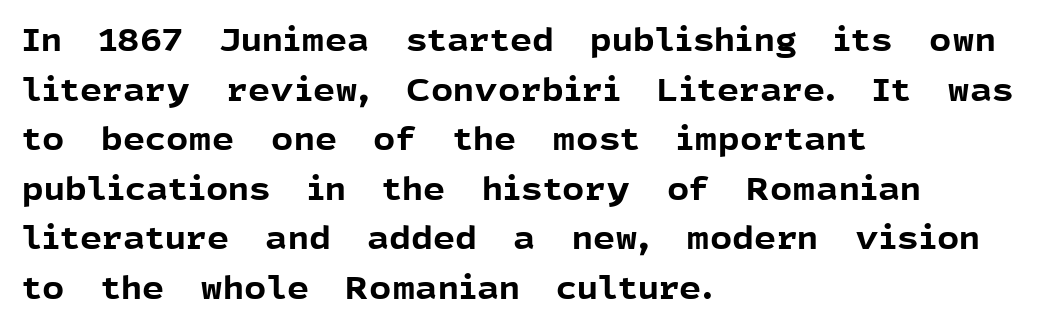
{"serif": "no", "italic": "no", "bold": "yes", "weight": "bold", "width": "normal", "x_height": "medium", "monospaced": "no", "underline": "no", "align": "left", "line_spacing": "normal", "line_spacing_ratio": 1.6, "letter_spacing": "normal", "letter_spacing_em": 0.0, "glyph_px": 31}
